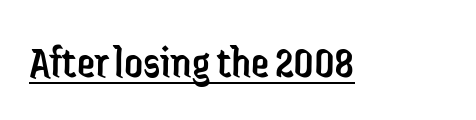
Is the stroke heavy? The answer is a plain regular-or-lighter. Underlining? Definitely there. You can tell it's not italic because the verticals are truly vertical. Look at the tracking — it's just the regular setting, nothing added. Each letter keeps its own natural width here, so spacing adapts to shape. Regarding serifs, this sample does without them.
